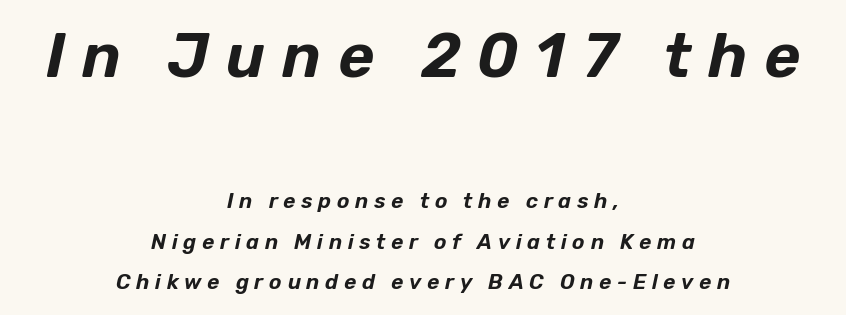
The image shows 62 px text type, italic (leaning right); set centered, loose line spacing (1.93x), unusually wide letter spacing (+0.27 em), not underlined; the first (top) block is 2.95x larger; low stroke contrast and a medium x-height.
